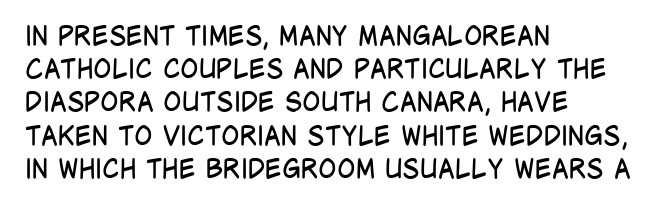
The image shows 27 px text type, upright; set left-aligned, line spacing 1.23x, normal letter spacing, not underlined.
